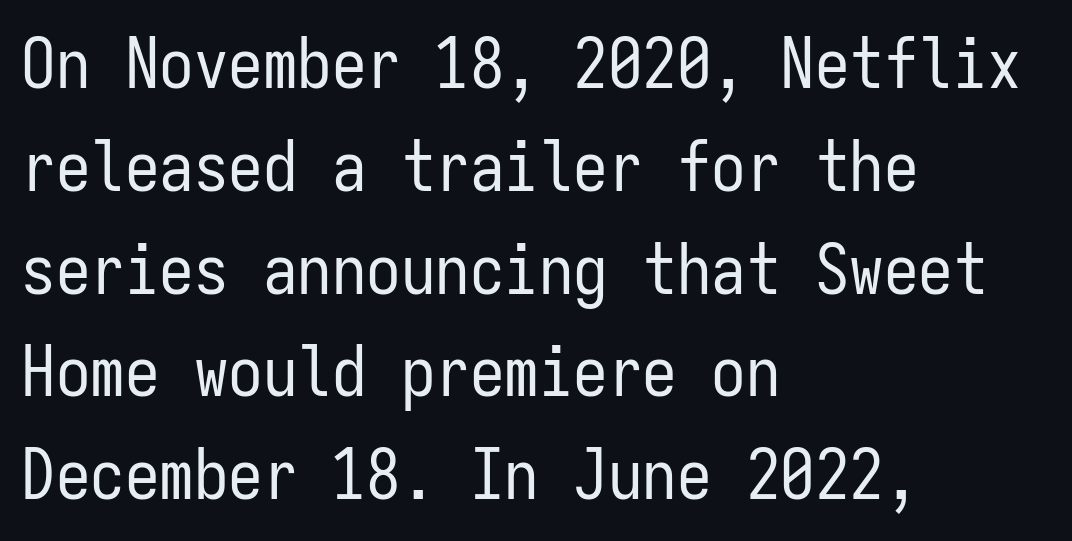
The image shows 69 px regular-weight, condensed sans-serif type, upright, monospaced; set left-aligned, normal line spacing (1.49x), normal letter spacing, not underlined; low stroke contrast and a medium x-height.
